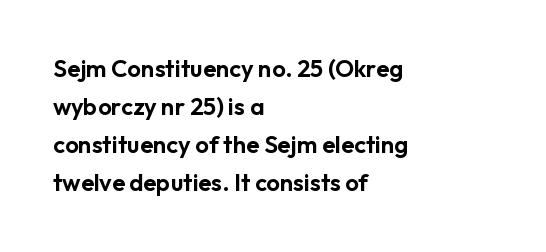
The image shows 24 px text type, upright; set left-aligned, normal line spacing (1.59x), normal letter spacing, not underlined.
